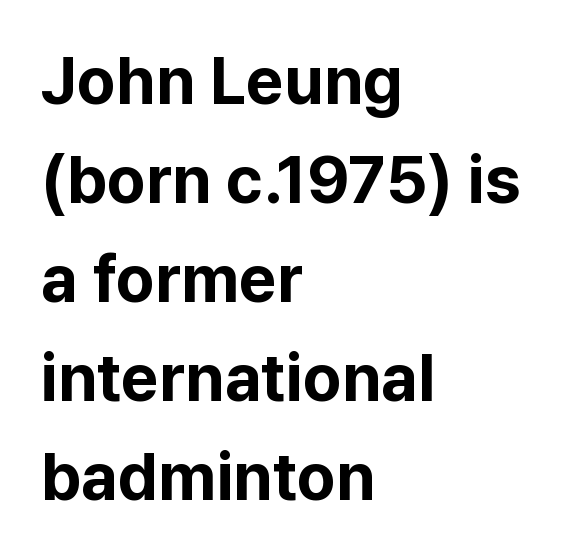
The space directly below the letters is spotless. Heavy-handed strokes throughout: this text is bold. Default kerning and tracking; the words read as compact shapes. Characters remain perfectly vertical along every line. Line starts are locked; line ends wander. The glyphs in this specimen are sans serif.
